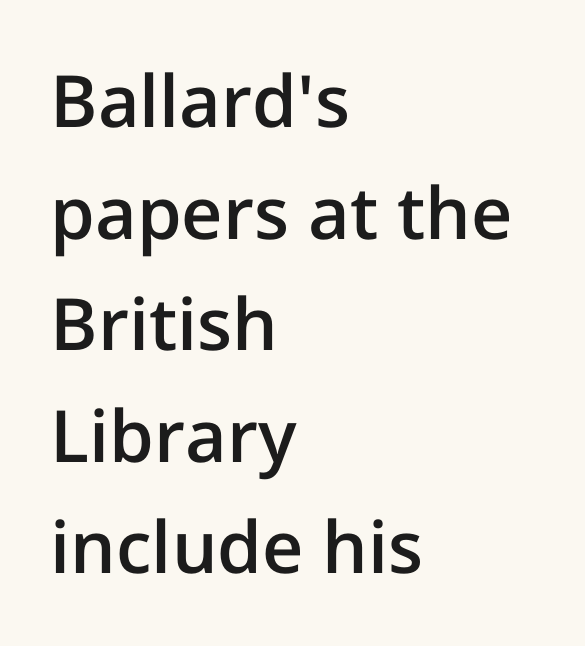
Q: Is the text bold? A: Semi-bold.
Q: Is the text italic (slanted)? A: No, it is upright.
Q: Is the typeface a serif or a sans-serif typeface? A: Sans-serif.
Q: Is the text underlined? A: No.
Q: How is the paragraph aligned? A: Left-aligned.
Q: Is the spacing between letters normal or unusually wide? A: Normal.
Q: Is the spacing between lines tight, normal or loose? A: Normal.
Q: Width (condensed, normal, or wide)? A: Normal.
Q: Stroke contrast? A: Low.
Q: x-height? A: Medium.
Q: Monospaced? A: No.
